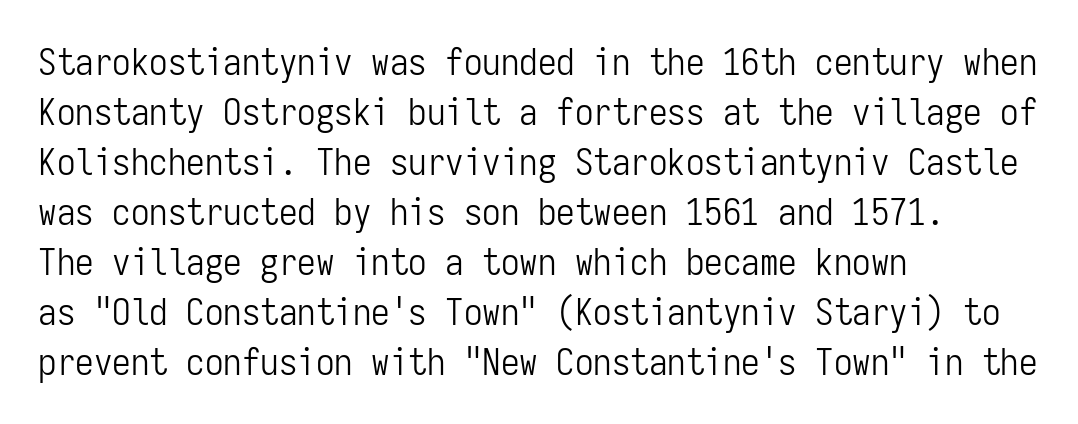
{"serif": "no", "italic": "no", "bold": "no", "weight": "light", "width": "condensed", "stroke_contrast": "low", "x_height": "medium", "monospaced": "yes", "underline": "no", "align": "left", "line_spacing": "normal", "line_spacing_ratio": 1.35, "letter_spacing": "normal", "letter_spacing_em": 0.0, "glyph_px": 37}
